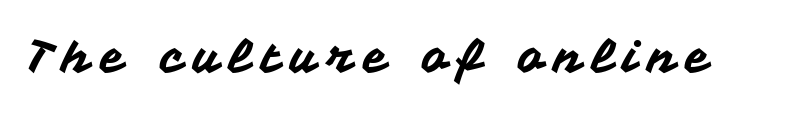
The rendering uses natural spacing where letterforms have individual widths. Observe the wide spacing: letters keep a clear distance from each other. The passage shown is not underscored anywhere.
